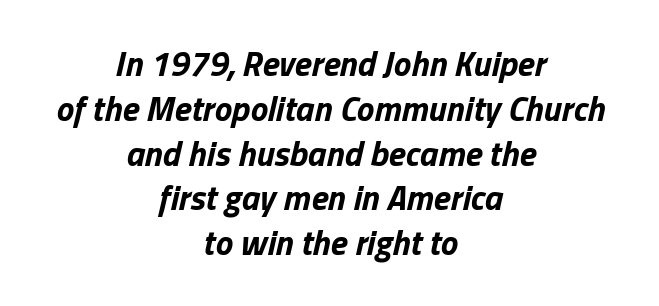
The image shows 35 px bold type, italic (leaning right); set centered, normal line spacing (1.28x), normal letter spacing, not underlined; low stroke contrast and a medium x-height.
